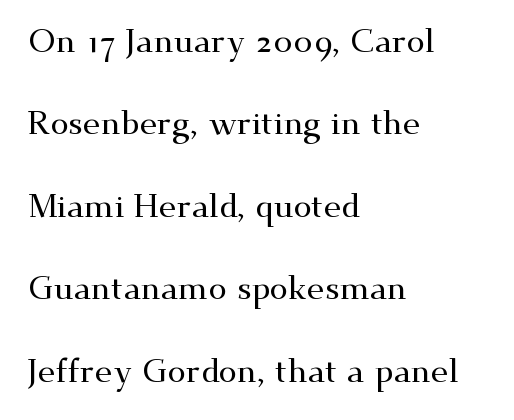
Spacing verdict: proportional, widths tailored to each character. Are there feet on the stems? There are — it's a serif. Nope, not italic — everything's standing straight. A typesetter would call this leading open, well beyond the default.
